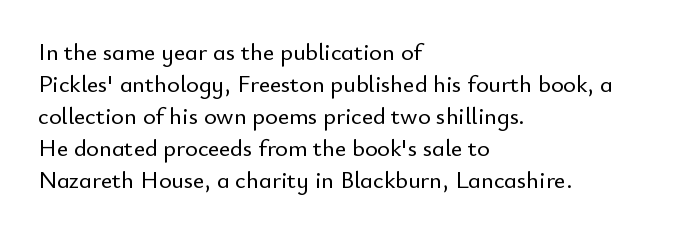
The image shows 24 px text type, upright; set left-aligned, normal line spacing (1.33x), normal letter spacing, not underlined.
